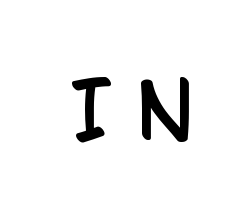
The font family rendered here belongs to the sans-serif group. Here the glyphs are tracked loosely, breaking word shapes into spaced letters. Descenders hang freely into open space. The passage shown is typed in a proportional face where columns would drift. Style check: upright.
